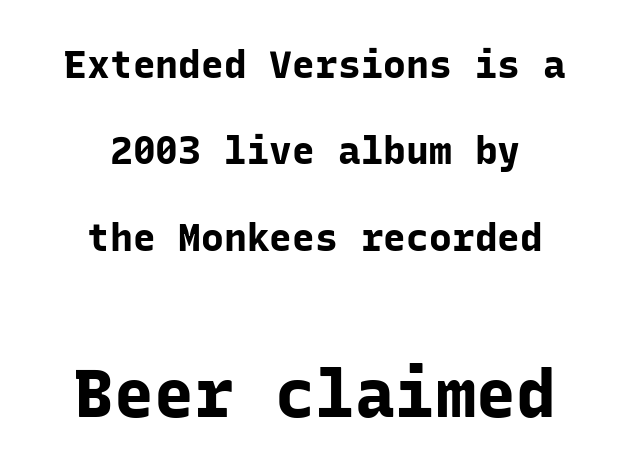
The image shows 67 px bold sans-serif type, upright, monospaced; set centered, loose line spacing (2.27x), normal letter spacing, not underlined; the second (bottom) block is 1.76x larger; low stroke contrast and a medium x-height.
